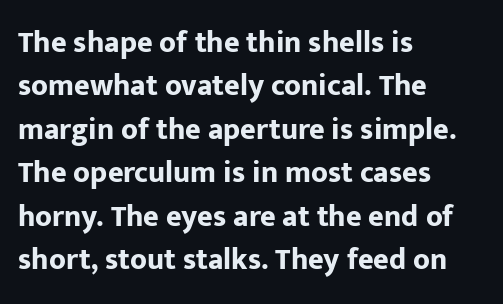
Q: Is the text bold? A: Yes.
Q: Is the text italic (slanted)? A: No, it is upright.
Q: Is the typeface a serif or a sans-serif typeface? A: Sans-serif.
Q: Is the text underlined? A: No.
Q: How is the paragraph aligned? A: Left-aligned.
Q: Is the spacing between letters normal or unusually wide? A: Normal.
Q: Is the spacing between lines tight, normal or loose? A: Normal.
Q: Width (condensed, normal, or wide)? A: Normal.
Q: Stroke contrast? A: Low.
Q: x-height? A: Medium.
Q: Monospaced? A: No.
